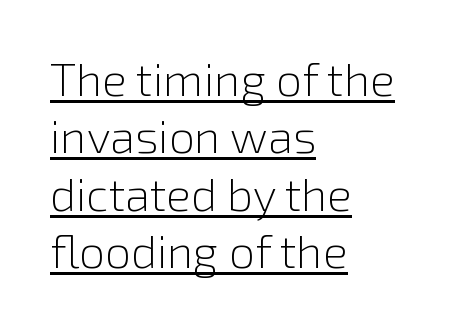
What's the leading like? Ordinary, nothing unusual. No italicization has been applied; the sample stays upright. In terms of letterform style, serifs are entirely absent. Weight: regular or lighter. The letters advance in unequal steps, a hallmark of proportional type. This rendering features underlined lettering.
